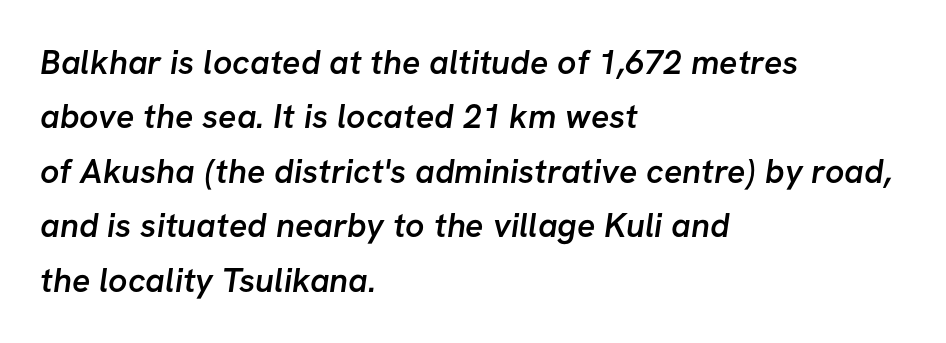
Q: Is the text bold? A: Semi-bold.
Q: Is the typeface a serif or a sans-serif typeface? A: Sans-serif.
Q: Is the text underlined? A: No.
Q: How is the paragraph aligned? A: Left-aligned.
Q: Is the spacing between letters normal or unusually wide? A: Normal.
Q: Is the spacing between lines tight, normal or loose? A: Normal.
Q: Width (condensed, normal, or wide)? A: Normal.
Q: Stroke contrast? A: Low.
Q: x-height? A: Medium.
Q: Monospaced? A: No.
